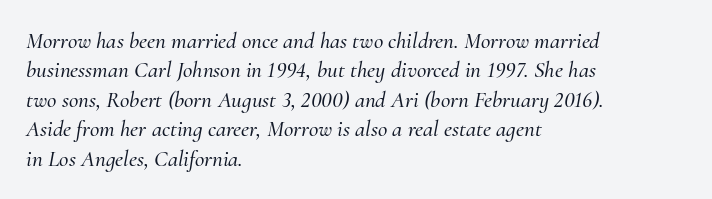
The image shows 23 px text type, italic (leaning right); set left-aligned, normal line spacing (1.28x), normal letter spacing, not underlined.
